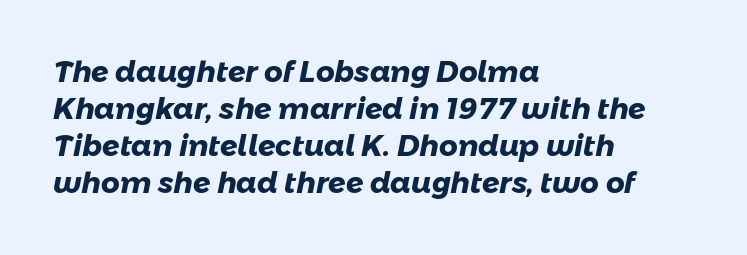
Q: Is the text bold? A: Yes.
Q: Is the typeface a serif or a sans-serif typeface? A: Sans-serif.
Q: Is the text underlined? A: No.
Q: How is the paragraph aligned? A: Left-aligned.
Q: Is the spacing between letters normal or unusually wide? A: Normal.
Q: Is the spacing between lines tight, normal or loose? A: Normal.
Q: Width (condensed, normal, or wide)? A: Normal.
Q: Stroke contrast? A: Low.
Q: x-height? A: Medium.
Q: Monospaced? A: No.
